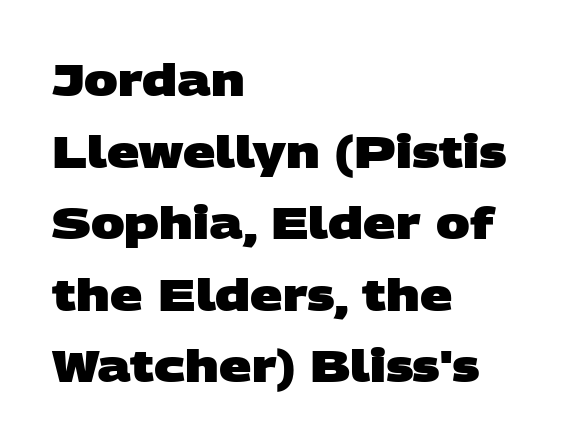
One-word summary of the alignment: left. The strokes are fattened all the way to bold. Successive baselines arrive at the customary interval. Font category for this specimen: sans-serif. A typesetter would call this zero additional tracking.
